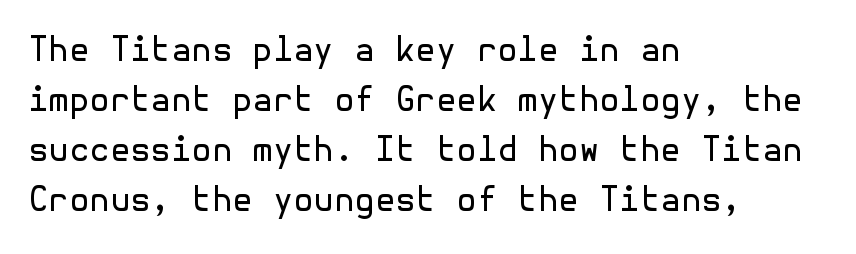
{"serif": "no", "italic": "no", "bold": "no", "weight": "regular", "width": "normal", "x_height": "medium", "underline": "no", "align": "left", "line_spacing": "normal", "line_spacing_ratio": 1.52, "letter_spacing": "normal", "letter_spacing_em": 0.0, "glyph_px": 33}
